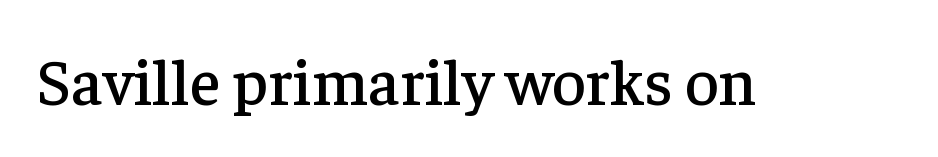
The image shows 65 px serif type, upright; set normal letter spacing, not underlined; low stroke contrast and a medium x-height.
